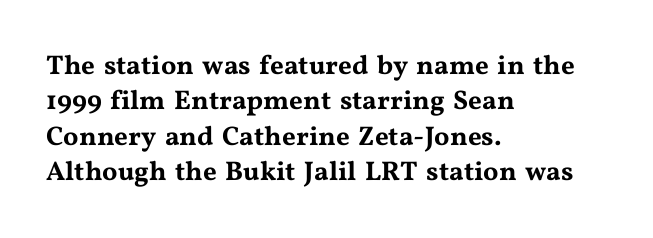
Interline gaps are of average width in this sample. The axis of the letterforms is exactly vertical. Casual observation: everything's shoved over to the left. These lines keep a tight, regular rhythm from letter to letter. Unmarked baselines from the first word to the last.
